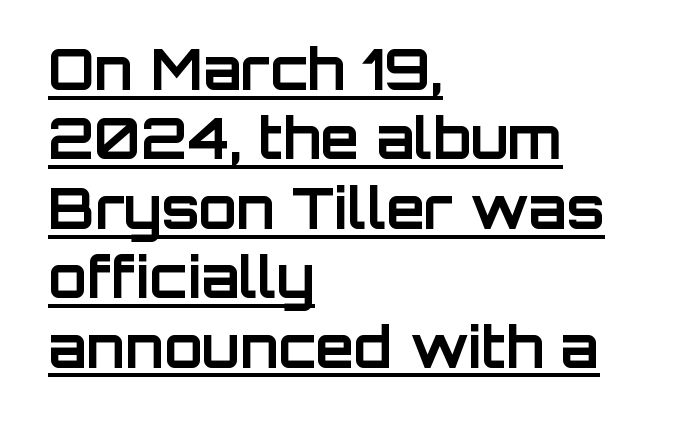
Students, observe the line beneath the letters — that is underlining. Do the characters align in a grid? No, the font is proportional. Nope, no serifs anywhere on these letters. On the weight axis this lands at bold, roughly 700.
